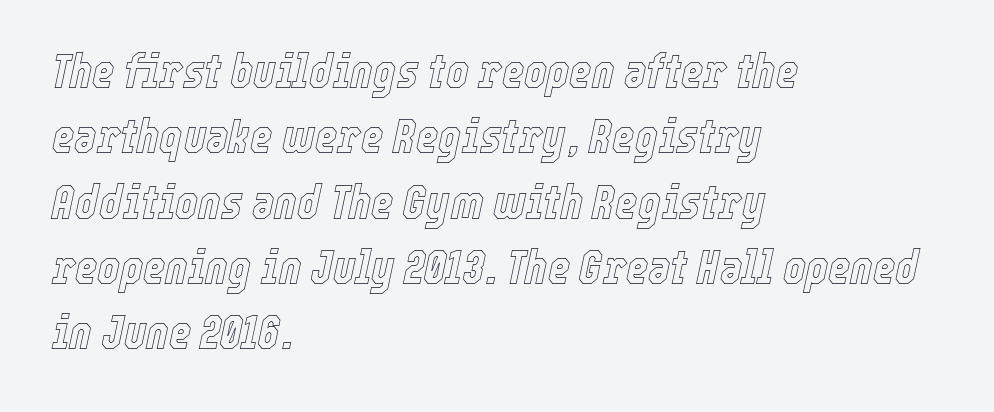
{"italic": "yes", "lean": "right", "slant_degrees": 12, "width": "condensed", "x_height": "medium", "monospaced": "no", "underline": "no", "align": "left", "line_spacing": "normal", "line_spacing_ratio": 1.36, "letter_spacing": "normal", "letter_spacing_em": 0.0, "glyph_px": 48}
